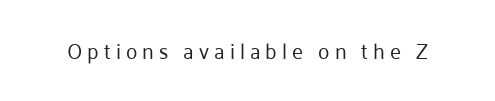
{"italic": "no", "bold": "no", "underline": "no", "letter_spacing": "wide", "letter_spacing_em": 0.24, "glyph_px": 21}
